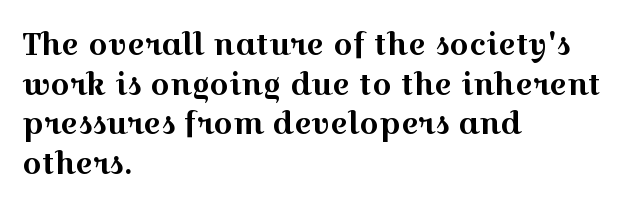
Q: Is the text italic (slanted)? A: No, it is upright.
Q: Is the typeface a serif or a sans-serif typeface? A: Serif.
Q: Is the text underlined? A: No.
Q: How is the paragraph aligned? A: Left-aligned.
Q: Is the spacing between letters normal or unusually wide? A: Normal.
Q: Is the spacing between lines tight, normal or loose? A: Normal.
Q: Width (condensed, normal, or wide)? A: Wide.
Q: x-height? A: Medium.
Q: Monospaced? A: No.
